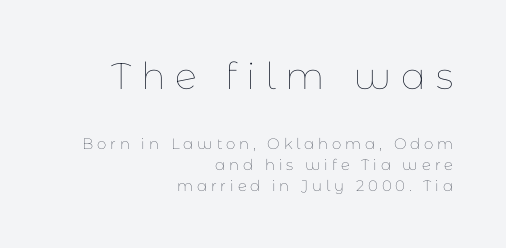
The image shows 37 px thin type, upright; set right-aligned, normal line spacing (1.39x), unusually wide letter spacing (+0.26 em), not underlined; the first (top) block is 2.47x larger; low stroke contrast and a medium x-height.
